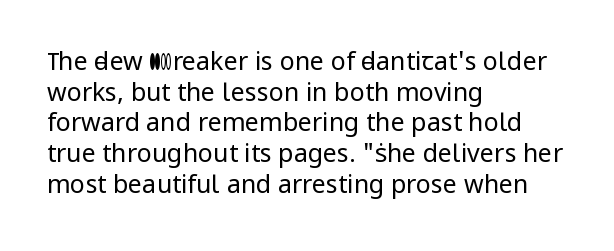
{"italic": "no", "bold": "no", "underline": "no", "align": "left", "line_spacing_ratio": 1.23, "letter_spacing": "normal", "letter_spacing_em": 0.0, "glyph_px": 25}
